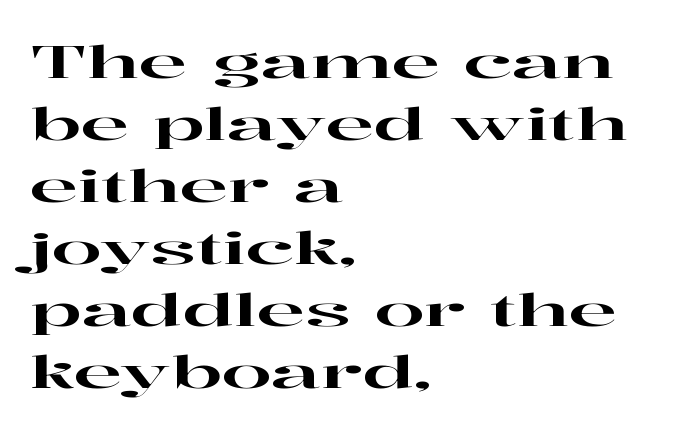
Q: Is the text italic (slanted)? A: No, it is upright.
Q: Is the typeface a serif or a sans-serif typeface? A: Serif.
Q: Is the text underlined? A: No.
Q: How is the paragraph aligned? A: Left-aligned.
Q: Is the spacing between letters normal or unusually wide? A: Normal.
Q: Is the spacing between lines tight, normal or loose? A: Normal.
Q: Width (condensed, normal, or wide)? A: Wide.
Q: Stroke contrast? A: High.
Q: x-height? A: Medium.
Q: Monospaced? A: No.
